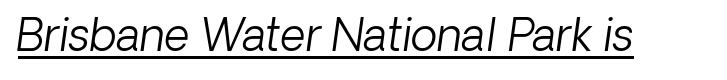
{"serif": "no", "bold": "no", "weight": "light", "width": "normal", "stroke_contrast": "low", "x_height": "medium", "monospaced": "no", "underline": "yes", "letter_spacing": "normal", "letter_spacing_em": 0.0, "glyph_px": 44}
